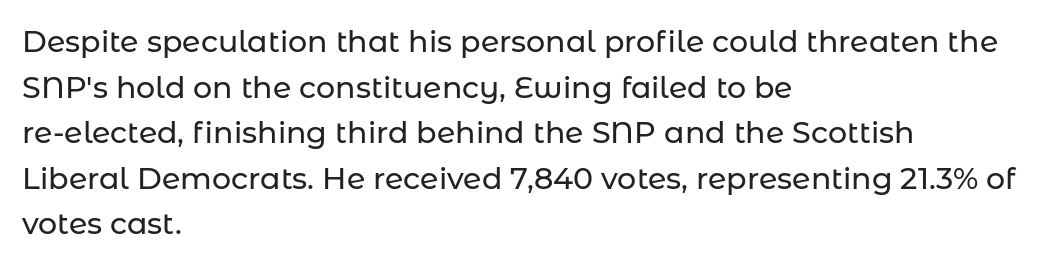
The image shows 30 px sans-serif type, upright; set left-aligned, normal line spacing (1.52x), normal letter spacing, not underlined; low stroke contrast and a medium x-height.
